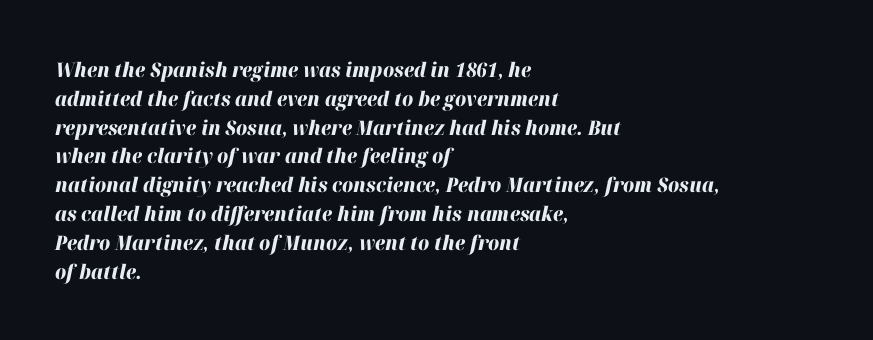
The image shows 20 px bold type, italic (leaning right); set left-aligned, normal line spacing (1.44x), normal letter spacing, not underlined.
